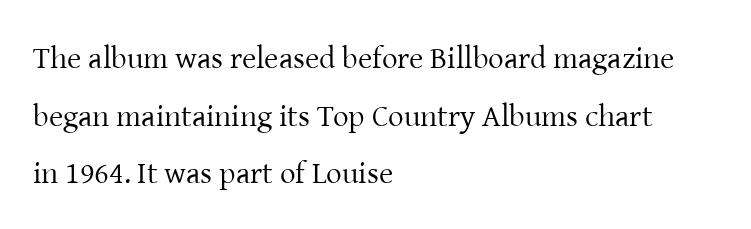
Q: Is the text bold? A: No.
Q: Is the text italic (slanted)? A: No, it is upright.
Q: Is the typeface a serif or a sans-serif typeface? A: Serif.
Q: Is the text underlined? A: No.
Q: How is the paragraph aligned? A: Left-aligned.
Q: Is the spacing between letters normal or unusually wide? A: Normal.
Q: Width (condensed, normal, or wide)? A: Normal.
Q: Stroke contrast? A: Low.
Q: x-height? A: Medium.
Q: Monospaced? A: No.
